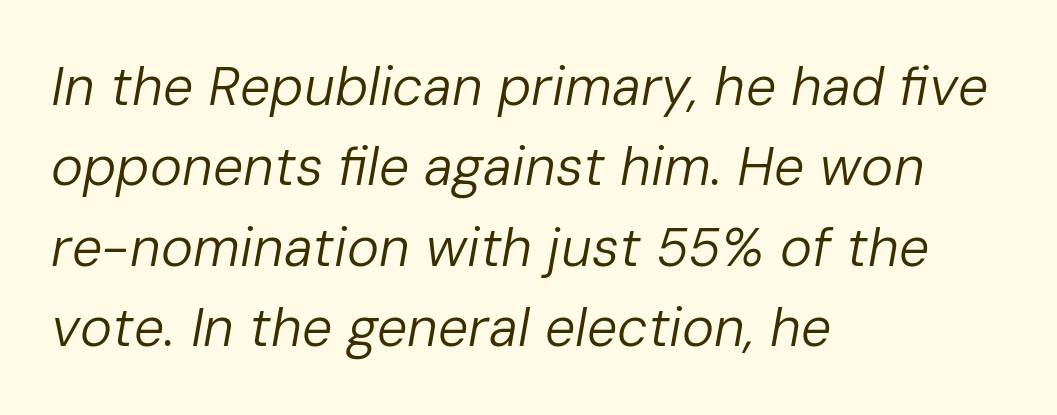
The image shows 54 px regular-weight type, italic (leaning right); set left-aligned, normal line spacing (1.49x), normal letter spacing, not underlined; low stroke contrast and a medium x-height.
